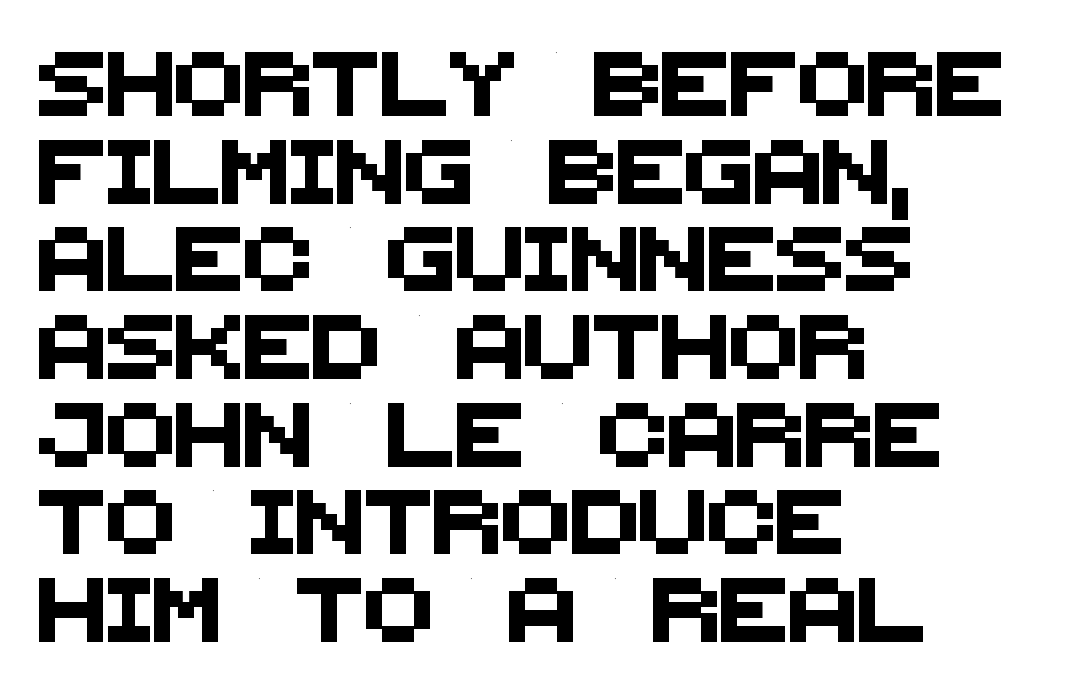
{"serif": "no", "width": "normal", "stroke_contrast": "medium", "x_height": "large", "monospaced": "no", "underline": "no", "align": "left", "line_spacing": "normal", "line_spacing_ratio": 1.37, "letter_spacing": "normal", "letter_spacing_em": 0.0, "glyph_px": 64}
